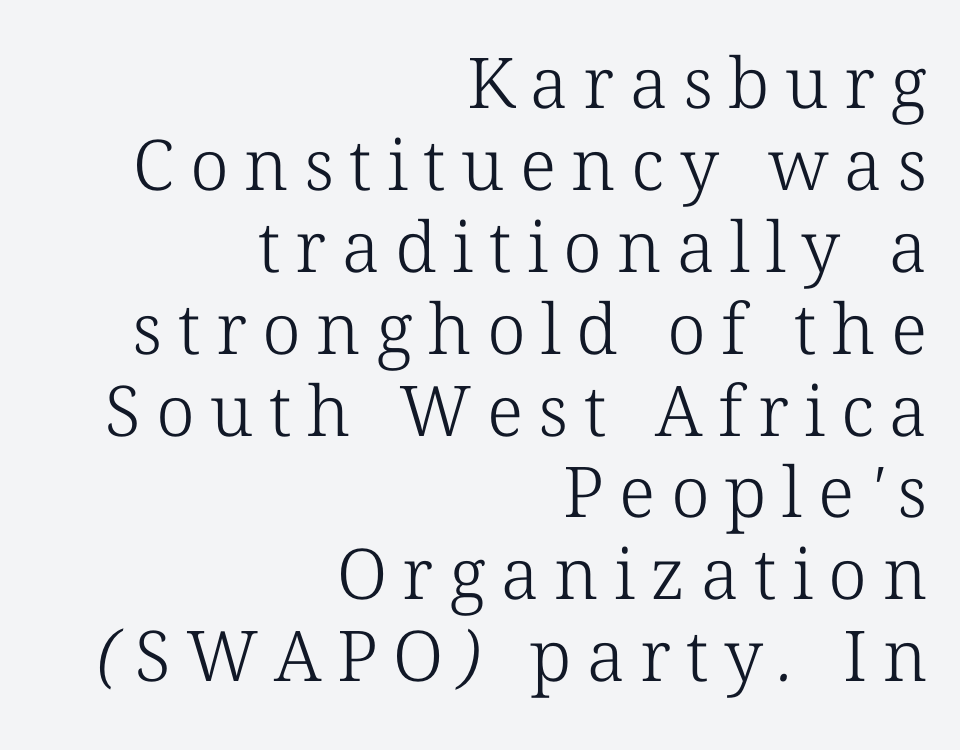
The characters display serif detailing at their extremities. If you drew a ruler down the right edge, every line would touch it. Quick note: underline off. Characters follow at a spacing far wider than the type designer built in. The rendering uses natural spacing where letterforms have individual widths.
